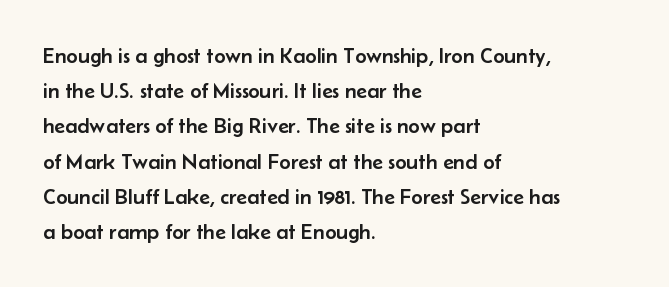
The face used here is rendered with its standard letterfit. A bare baseline throughout the passage. The compositor pushed each line to the left boundary. Regarding leading, the lines here are spaced in the standard way.
